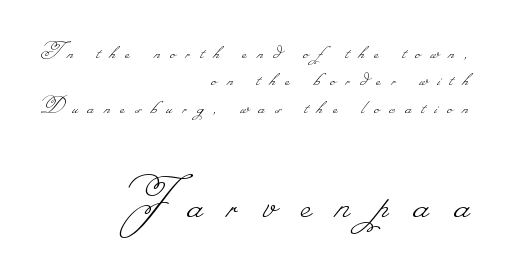
Visually the block forms a straight wall on the right and a jagged coastline on the left. Character size in the trailing block exceeds that of the leading block. A typesetter would call this proportional, since set widths differ per character. Stroke mass is kept to a normal reading level or below. Students, note that the glyphs here are deliberately spaced far apart.
